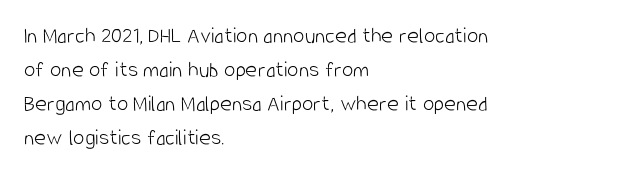
The type sits square on the baseline with zero lean. Stem width sits at or under what a default text font uses. Horizontally, the lines are justified to the leading edge only. This sample keeps an unexceptional amount of space between lines. The space beneath each line is pristine and unruled. There is no visible air inserted between adjacent glyphs.
